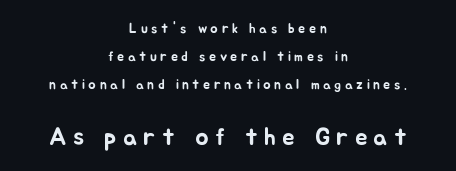
A centered setting, common on invitations and titles, is used for this passage. If you squint, the bottom block still reads clearly — it's the larger of the two. One glance says open: line gaps are wider than usual. Quick note: underline off. Look at the tracking — it's clearly loosened, letters drifting apart.
